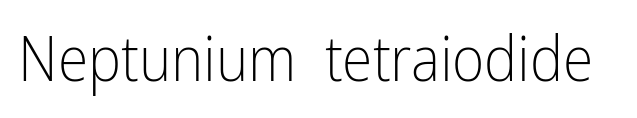
Characters remain perfectly vertical along every line. Caption: face not bold, strokes unweighted. Descender tails drop into unmarked territory. Students, note that the glyphs here touch the page at normal intervals. Each letter keeps its own natural width here, so spacing adapts to shape. Typographically, this falls in the sans-serif category.
